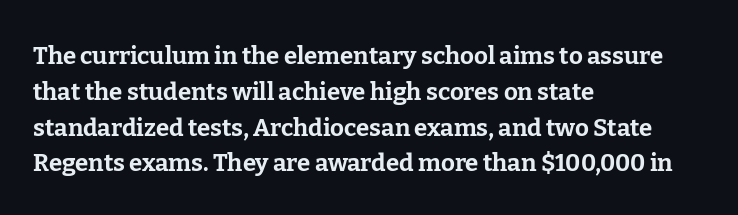
Italic: no, the glyphs are upright roman. Reading down the column, the eye jumps a familiar distance to each next line. Each row of text sits above clean, open space. Chunky letters — that's bold for sure.
